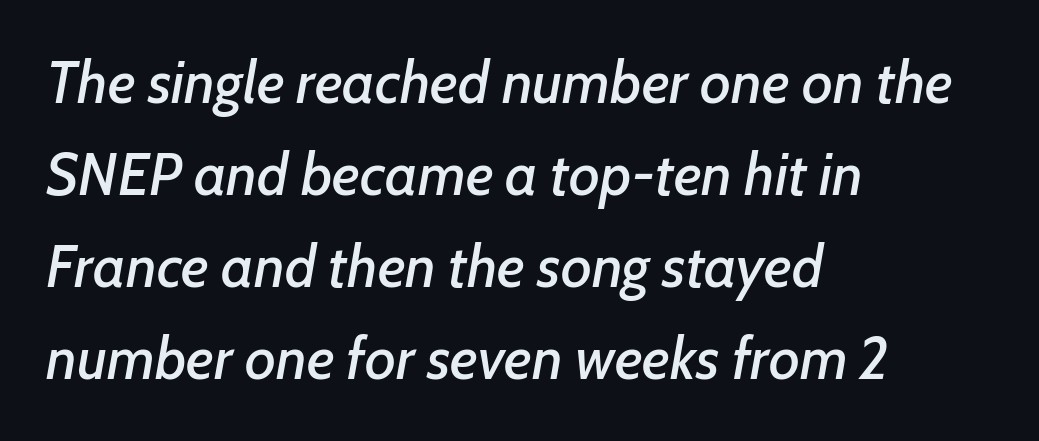
The image shows 59 px text type, italic (leaning right); set left-aligned, normal line spacing (1.56x), normal letter spacing, not underlined; low stroke contrast and a medium x-height.
